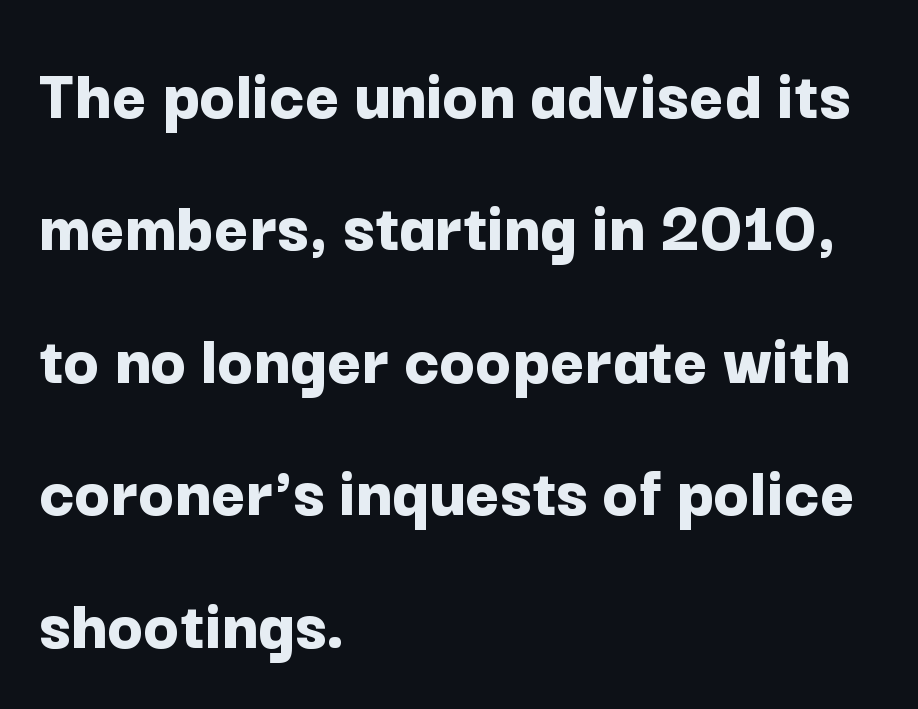
Q: Is the text bold? A: Yes.
Q: Is the text italic (slanted)? A: No, it is upright.
Q: Is the typeface a serif or a sans-serif typeface? A: Sans-serif.
Q: Is the text underlined? A: No.
Q: How is the paragraph aligned? A: Left-aligned.
Q: Is the spacing between letters normal or unusually wide? A: Normal.
Q: Width (condensed, normal, or wide)? A: Normal.
Q: Stroke contrast? A: Low.
Q: x-height? A: Medium.
Q: Monospaced? A: No.
